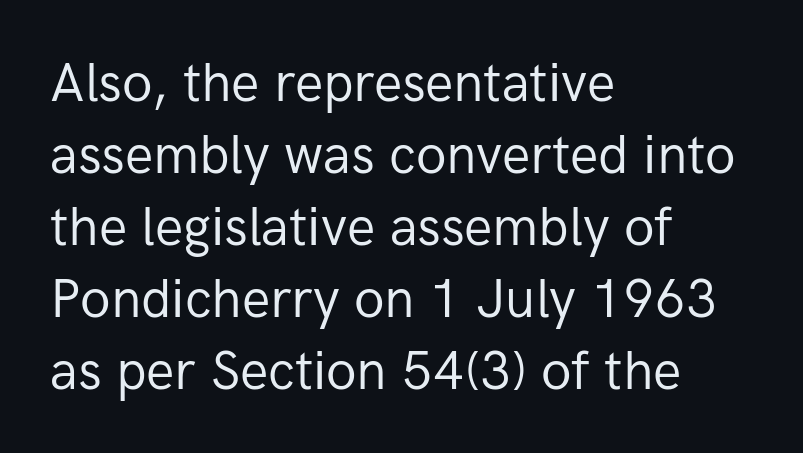
Q: Is the text bold? A: No.
Q: Is the text italic (slanted)? A: No, it is upright.
Q: Is the typeface a serif or a sans-serif typeface? A: Sans-serif.
Q: Is the text underlined? A: No.
Q: How is the paragraph aligned? A: Left-aligned.
Q: Is the spacing between letters normal or unusually wide? A: Normal.
Q: Is the spacing between lines tight, normal or loose? A: Normal.
Q: Width (condensed, normal, or wide)? A: Normal.
Q: Stroke contrast? A: Low.
Q: x-height? A: Medium.
Q: Monospaced? A: No.
